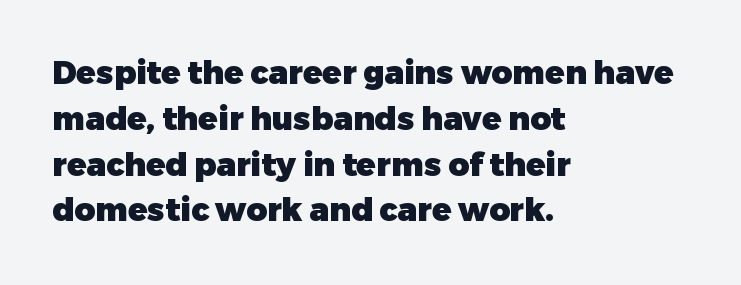
The horizontal fit of the characters is conventional and even. The passage shown is not underscored anywhere. Notice how the stems are strictly vertical — no italics here. Are there feet on the stems? There aren't — it's a sans. Heavy, bold letterforms.
